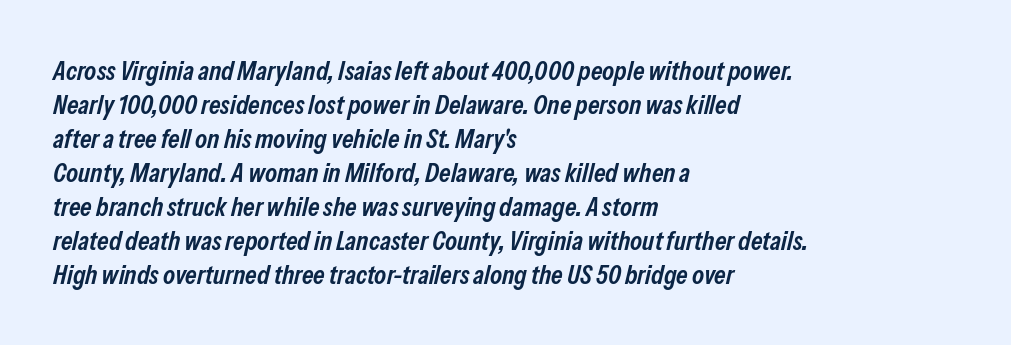
Q: Is the text bold? A: Semi-bold.
Q: Is the text italic (slanted)? A: Yes, it leans right by about 13 degrees.
Q: Is the text underlined? A: No.
Q: How is the paragraph aligned? A: Left-aligned.
Q: Is the spacing between letters normal or unusually wide? A: Normal.
Q: Is the spacing between lines tight, normal or loose? A: Normal.
